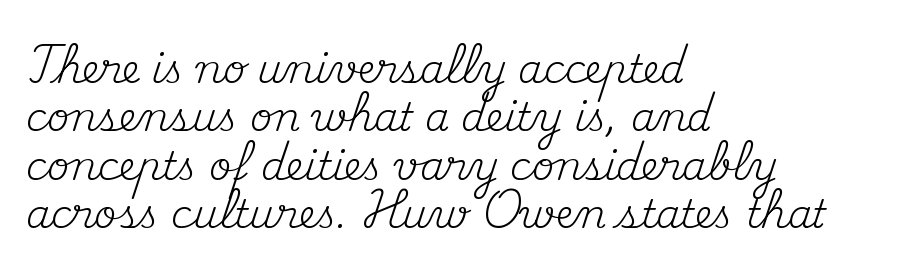
Does extra space separate the letters? No, they use regular spacing. The space beneath each line is pristine and unruled. Is this a heavy cut? Hardly; it is regular or lighter.
